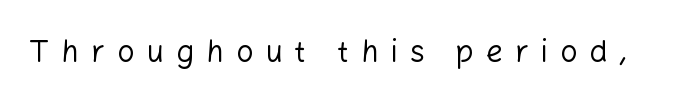
Spacing verdict: proportional, widths tailored to each character. The horizontal fit of the characters is loose and conspicuously gappy. Does the lettering tilt? It doesn't — this is upright. Letters have the restrained weight of plain body copy at most.
